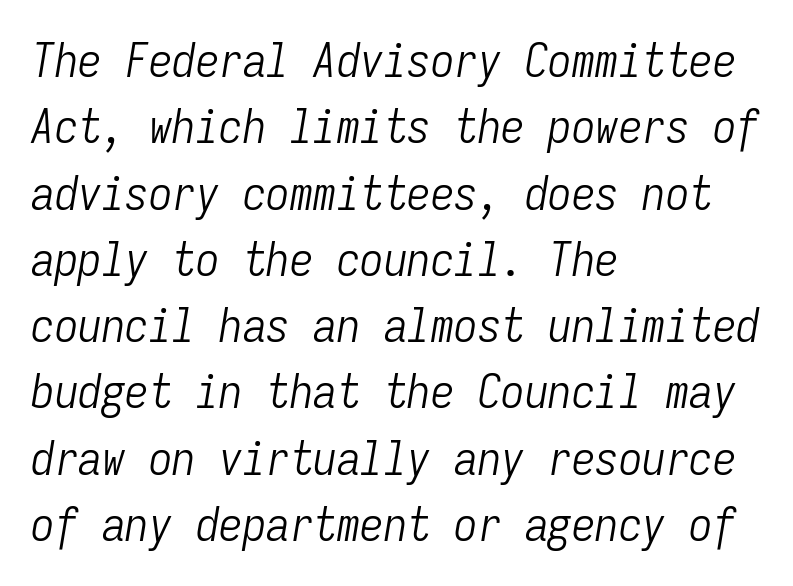
The weight tops out at a normal text grade. Only glyphs here, with clear space below each row. Is there much room between lines? A standard amount, neither cramped nor airy. A typesetter would call this monospace, since all characters share one set width. You can tell it's italic because the verticals aren't actually vertical.
